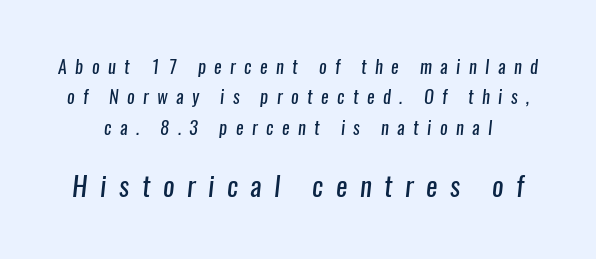
{"bold": "no", "underline": "no", "line_spacing": "normal", "line_spacing_ratio": 1.69, "letter_spacing": "wide", "letter_spacing_em": 0.47, "larger_block": "second", "size_ratio": 1.5, "glyph_px": 27}
